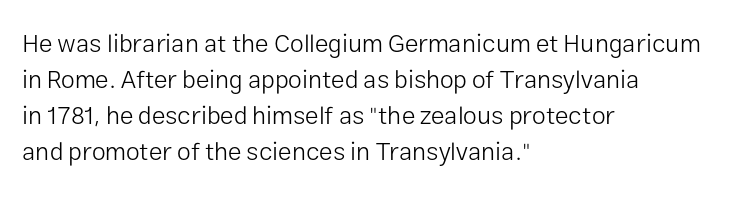
The rendering anchors every line to the left-hand side. Words appear dense and cohesive because spacing is normal. Does the leading feel generous? No, just average. A quiet, ordinary-to-light weight characterises the typeface.
